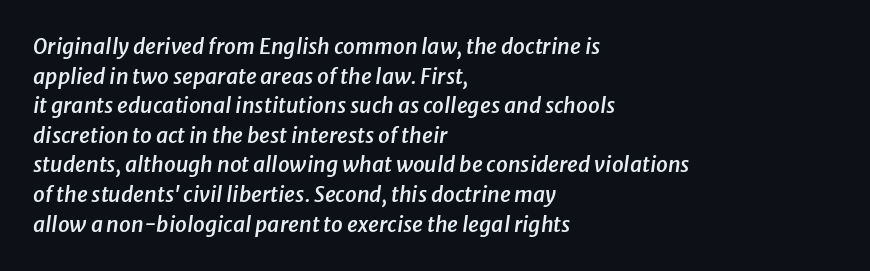
Q: Is the text bold? A: Semi-bold.
Q: Is the text italic (slanted)? A: Yes, it leans right by about 8 degrees.
Q: Is the text underlined? A: No.
Q: How is the paragraph aligned? A: Left-aligned.
Q: Is the spacing between letters normal or unusually wide? A: Normal.
Q: Is the spacing between lines tight, normal or loose? A: Normal.
